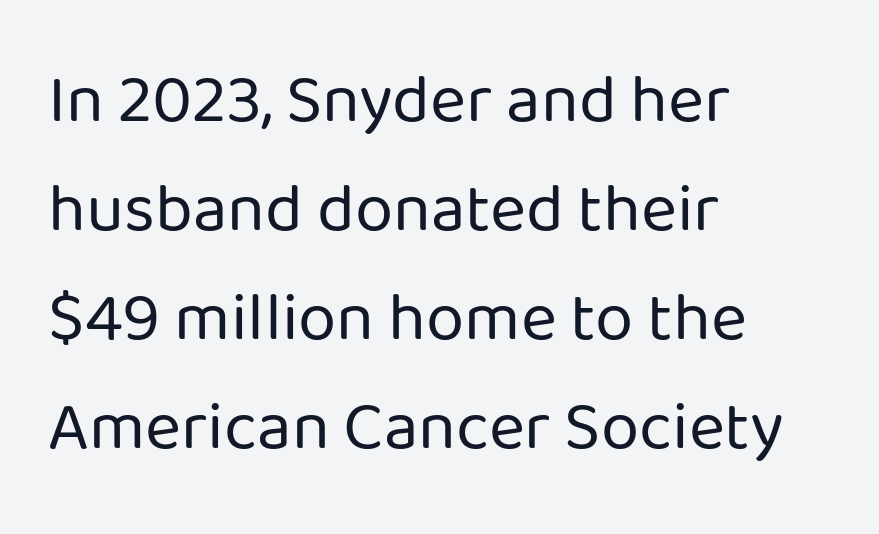
The image shows 69 px regular-weight sans-serif type, upright; set left-aligned, normal line spacing (1.58x), normal letter spacing, not underlined; low stroke contrast and a medium x-height.
